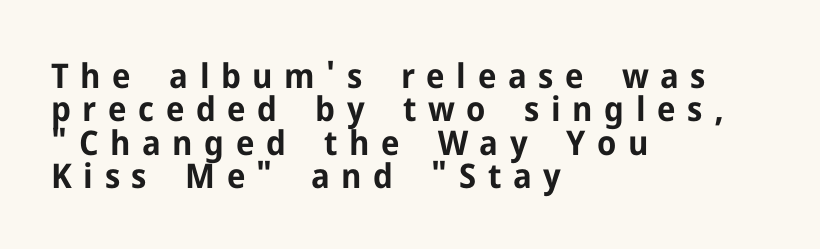
Heavy-handed strokes throughout: this text is bold. Font category for this specimen: sans-serif. Letters rest on an invisible, unmarked baseline. The tracking jumps out immediately: characters are airy and widely separated. This sample uses an upright cut, with every glyph sitting square on the baseline. A typesetter would call this leading minimal, almost set solid.
